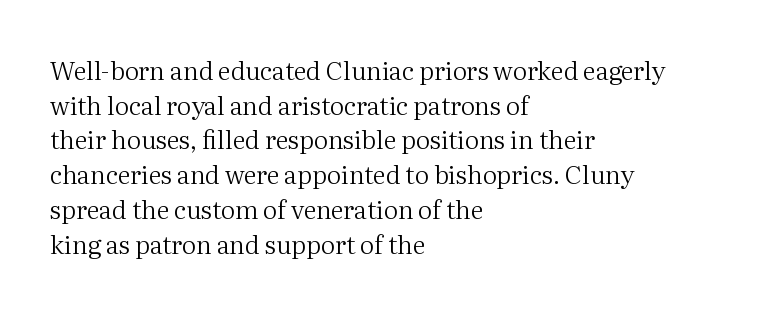
Q: Is the text bold? A: No.
Q: Is the text italic (slanted)? A: No, it is upright.
Q: Is the text underlined? A: No.
Q: How is the paragraph aligned? A: Left-aligned.
Q: Is the spacing between letters normal or unusually wide? A: Normal.
Q: Is the spacing between lines tight, normal or loose? A: Normal.
